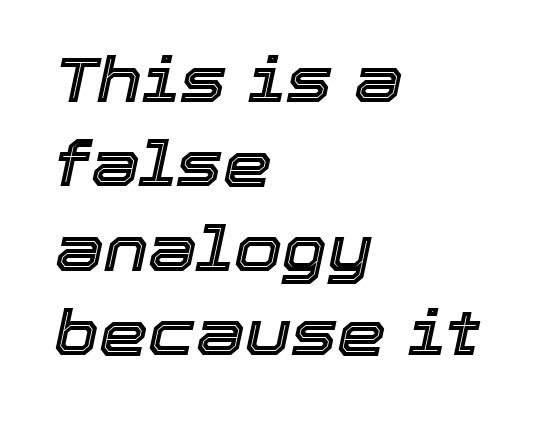
The gaps between neighbouring characters are ordinary and unremarkable. The lines sit at an ordinary, default distance from one another. The baseline area is clear. Notice how the stems are inclined rather than vertical — that's the hallmark of italics. Do the characters align in a grid? No, the font is proportional. The paragraph shown leans on its left margin.
